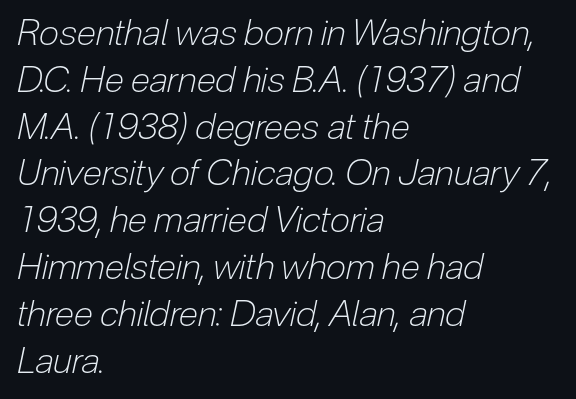
{"italic": "yes", "lean": "right", "slant_degrees": 12, "bold": "no", "weight": "light", "width": "condensed", "stroke_contrast": "low", "x_height": "medium", "monospaced": "no", "underline": "no", "align": "left", "line_spacing": "normal", "line_spacing_ratio": 1.3, "letter_spacing": "normal", "letter_spacing_em": 0.0, "glyph_px": 36}
